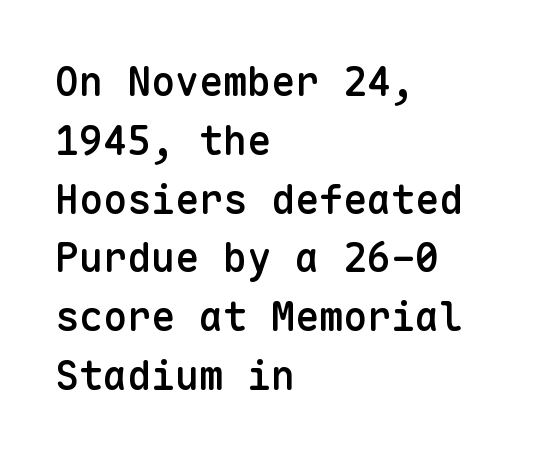
The image shows 40 px semibold sans-serif type, upright, monospaced; set left-aligned, normal line spacing (1.47x), normal letter spacing, not underlined; low stroke contrast and a medium x-height.
